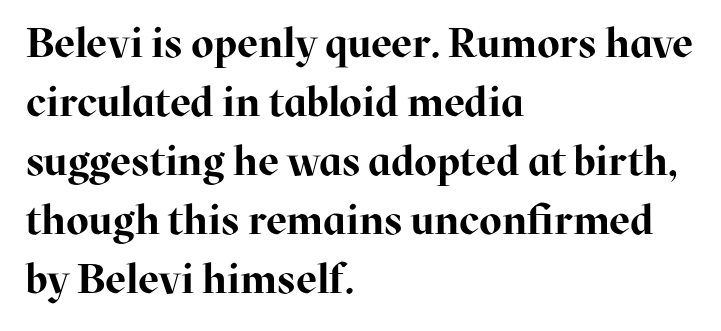
Do the letters lean? They stand straight. A dark, heavy texture on the line: the type is bold. Letter spacing: default. Anything drawn beneath the words? Only blank space.
